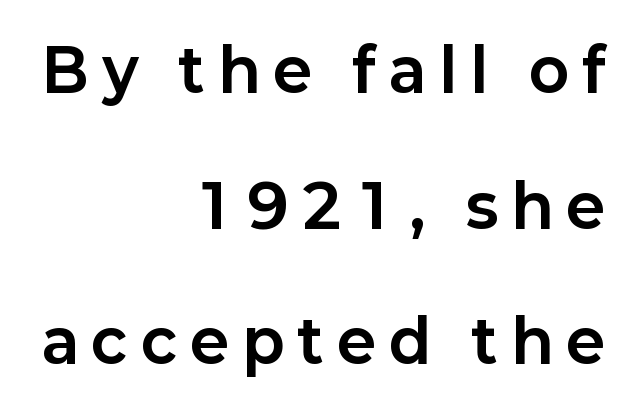
The image shows 59 px bold sans-serif type, upright; set right-aligned, loose line spacing (2.3x), unusually wide letter spacing (+0.24 em), not underlined; low stroke contrast and a medium x-height.
